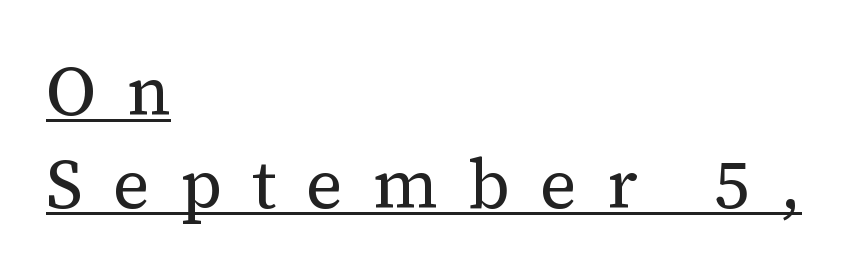
Is there any slant? The stems are plumb. Looks like someone drew a line under every word here. Note the varied advance widths — an 'i' is clearly narrower than an 'm'. Line starts are locked; line ends wander. Bold? No — there's no thickening of the strokes. I'd call this a serif setting — the letters wear small feet.
